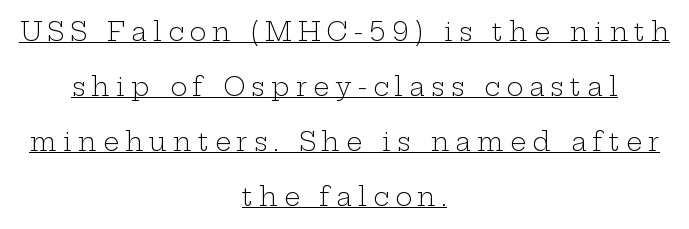
A typesetter would call this leading open, well beyond the default. The typography opts for an upright posture over an oblique one. Tracking here is generous; glyphs stand well apart from one another. Glance below the letters and you will spot a drawn line. The rag falls on both sides of this text block equally.
